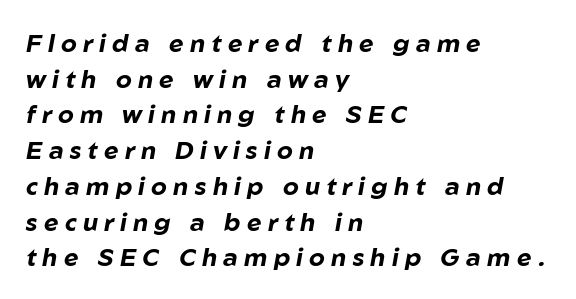
Q: Is the text bold? A: Yes.
Q: Is the text italic (slanted)? A: Yes, it leans right by about 10 degrees.
Q: Is the text underlined? A: No.
Q: How is the paragraph aligned? A: Left-aligned.
Q: Is the spacing between letters normal or unusually wide? A: Unusually wide.
Q: Is the spacing between lines tight, normal or loose? A: Normal.
